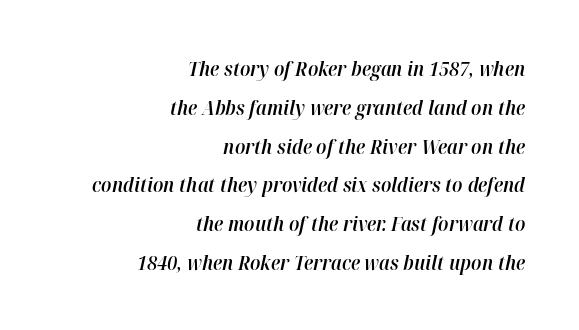
Q: Is the text bold? A: Semi-bold.
Q: Is the text italic (slanted)? A: Yes, it leans right by about 12 degrees.
Q: Is the text underlined? A: No.
Q: How is the paragraph aligned? A: Right-aligned.
Q: Is the spacing between letters normal or unusually wide? A: Normal.
Q: Is the spacing between lines tight, normal or loose? A: Loose.
